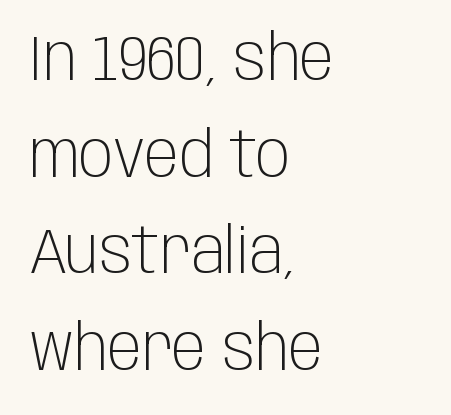
The image shows 64 px light, condensed sans-serif type, upright; set left-aligned, normal line spacing (1.51x), normal letter spacing, not underlined; low stroke contrast and a large x-height.
